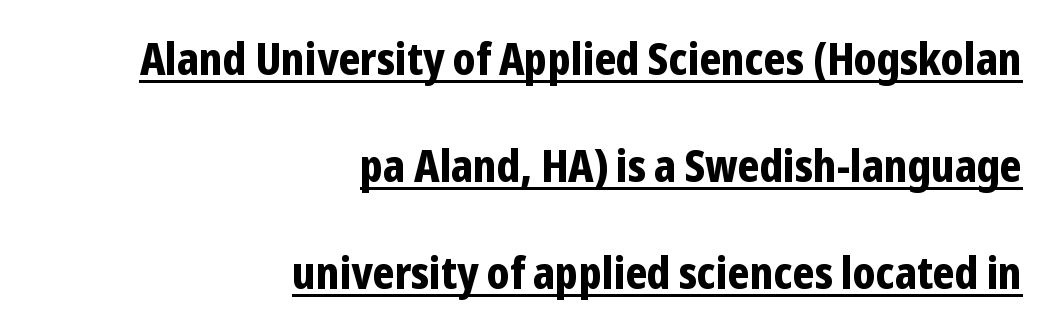
The image shows 44 px bold, condensed sans-serif type, upright; set right-aligned, loose line spacing (2.43x), normal letter spacing, underlined; low stroke contrast and a medium x-height.
